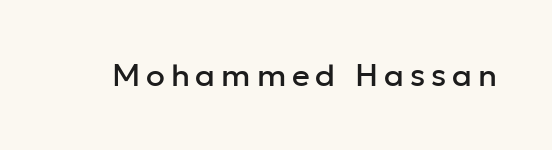
{"serif": "no", "italic": "no", "width": "normal", "stroke_contrast": "low", "x_height": "medium", "monospaced": "no", "underline": "no", "glyph_px": 31}
